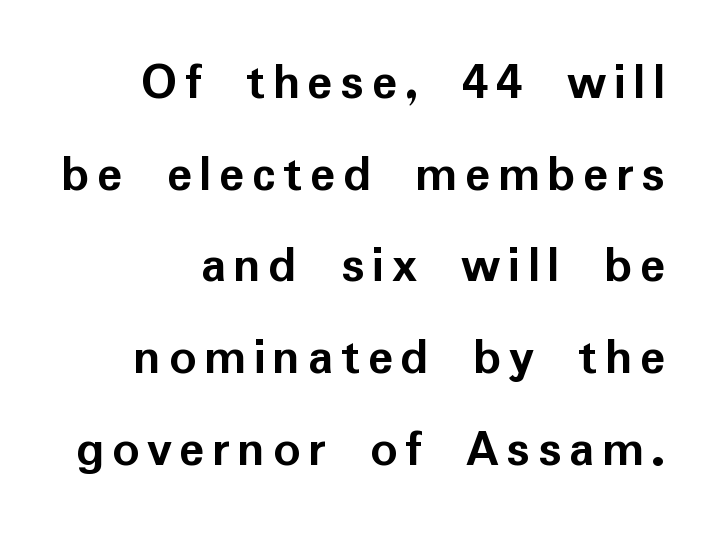
Casual observation: everything's shoved over to the right. The letters stand upright; this is a roman face. Descender tails drop into unmarked territory. Varying glyph widths throughout — classic text-font behaviour. Observe the absence of serifs on each vertical stroke in this sample. Students, this is bold: see how much ink each stroke carries.
